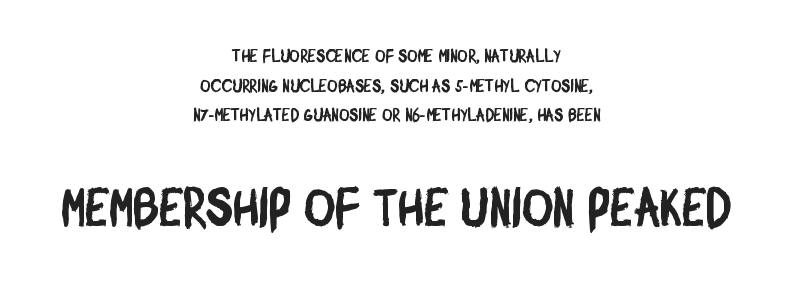
Q: Is the typeface a serif or a sans-serif typeface? A: Sans-serif.
Q: Is the text underlined? A: No.
Q: How is the paragraph aligned? A: Centered.
Q: Is the spacing between letters normal or unusually wide? A: Normal.
Q: Is the spacing between lines tight, normal or loose? A: Normal.
Q: Which block of text is set in a larger size, the first (top) or the second (bottom)? A: The second (bottom) one.
Q: Width (condensed, normal, or wide)? A: Condensed.
Q: Stroke contrast? A: Low.
Q: x-height? A: Large.
Q: Monospaced? A: No.
